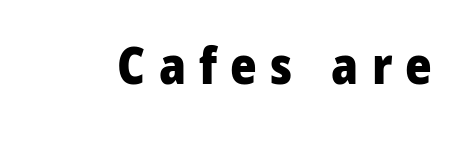
The image shows 51 px heavy sans-serif type, upright; set unusually wide letter spacing (+0.26 em), not underlined; low stroke contrast and a medium x-height.
